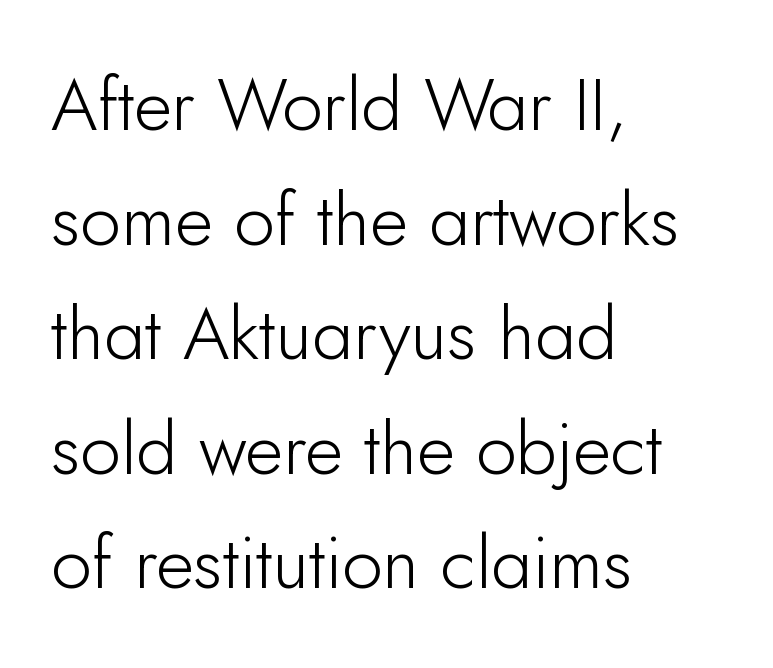
Q: Is the text bold? A: No.
Q: Is the text italic (slanted)? A: No, it is upright.
Q: Is the typeface a serif or a sans-serif typeface? A: Sans-serif.
Q: Is the text underlined? A: No.
Q: How is the paragraph aligned? A: Left-aligned.
Q: Is the spacing between letters normal or unusually wide? A: Normal.
Q: Is the spacing between lines tight, normal or loose? A: Normal.
Q: Width (condensed, normal, or wide)? A: Normal.
Q: Stroke contrast? A: Low.
Q: x-height? A: Small.
Q: Monospaced? A: No.
